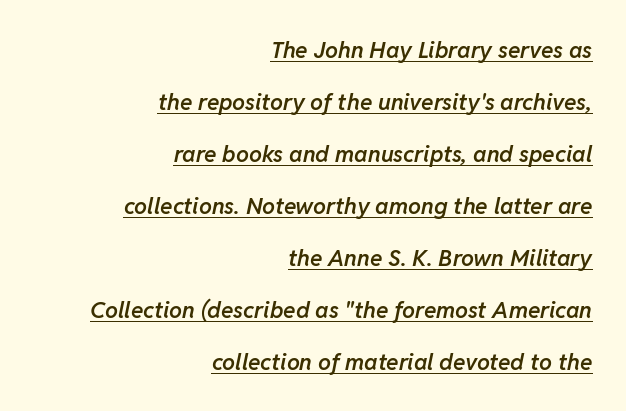
Q: Is the text bold? A: Semi-bold.
Q: Is the text italic (slanted)? A: Yes, it leans right by about 11 degrees.
Q: Is the text underlined? A: Yes.
Q: How is the paragraph aligned? A: Right-aligned.
Q: Is the spacing between letters normal or unusually wide? A: Normal.
Q: Is the spacing between lines tight, normal or loose? A: Loose.
